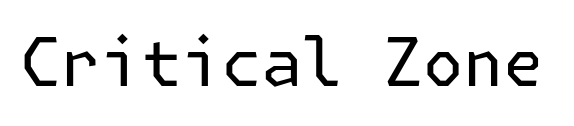
The image shows 67 px regular-weight sans-serif type, upright; set normal letter spacing, not underlined; low stroke contrast and a medium x-height.
